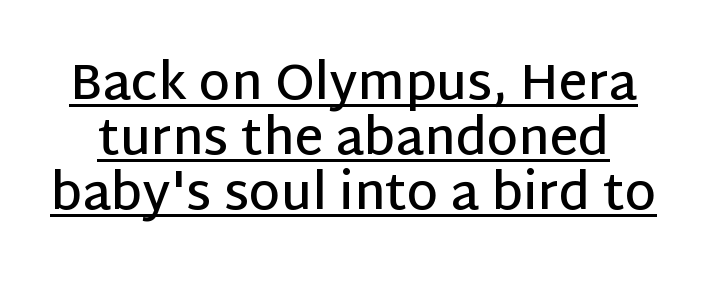
Q: Is the text bold? A: Semi-bold.
Q: Is the text italic (slanted)? A: No, it is upright.
Q: Is the typeface a serif or a sans-serif typeface? A: Sans-serif.
Q: Is the text underlined? A: Yes.
Q: Is the spacing between letters normal or unusually wide? A: Normal.
Q: Is the spacing between lines tight, normal or loose? A: Tight.
Q: Width (condensed, normal, or wide)? A: Normal.
Q: Stroke contrast? A: Low.
Q: x-height? A: Large.
Q: Monospaced? A: No.
